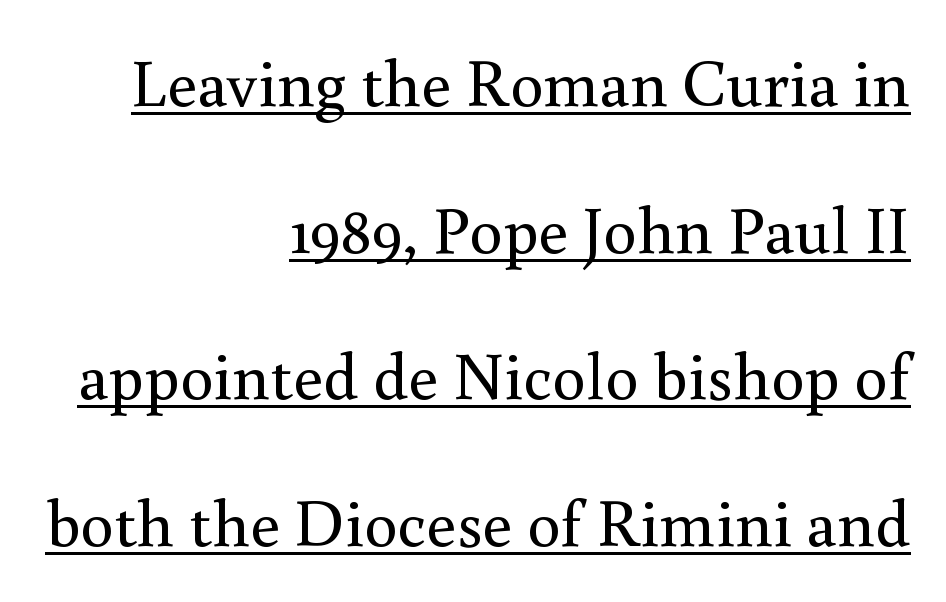
A typographer would call this underscored text. Whoever set this chose breathing room over compactness in the vertical rhythm. The rendering uses natural spacing where letterforms have individual widths. The lines in this sample share a right terminus and differ only in where they begin. The font's upright variant was chosen for this text.
